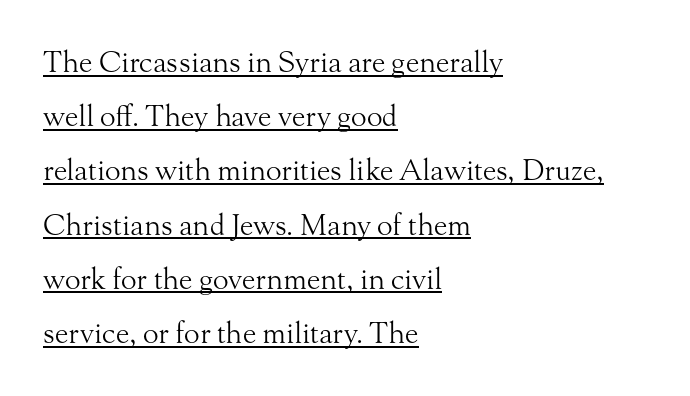
The image shows 29 px light serif type, upright; set left-aligned, line spacing 1.87x, normal letter spacing, underlined; medium stroke contrast and a small x-height.
